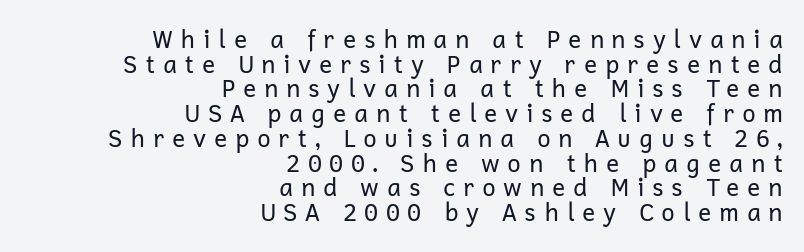
{"italic": "no", "bold": "no", "underline": "no", "align": "right", "line_spacing": "tight", "line_spacing_ratio": 1.03, "letter_spacing": "wide", "letter_spacing_em": 0.31, "glyph_px": 24}
